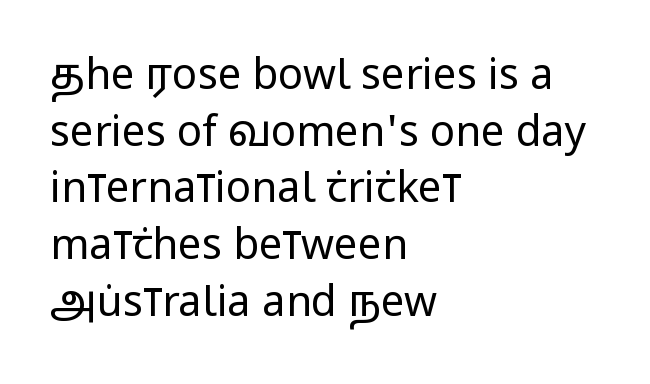
{"serif": "no", "italic": "no", "bold": "no", "weight": "regular", "width": "condensed", "stroke_contrast": "low", "x_height": "large", "monospaced": "no", "underline": "no", "align": "left", "line_spacing": "normal", "line_spacing_ratio": 1.35, "letter_spacing": "normal", "letter_spacing_em": 0.0, "glyph_px": 42}
